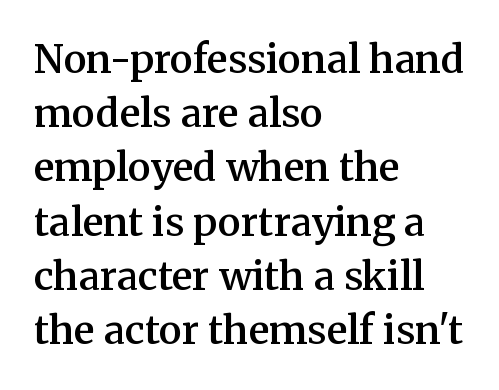
{"serif": "yes", "italic": "no", "bold": "semi", "weight": "semibold", "width": "normal", "stroke_contrast": "medium", "x_height": "medium", "monospaced": "no", "underline": "no", "align": "left", "line_spacing": "normal", "line_spacing_ratio": 1.39, "letter_spacing": "normal", "letter_spacing_em": 0.0, "glyph_px": 39}
